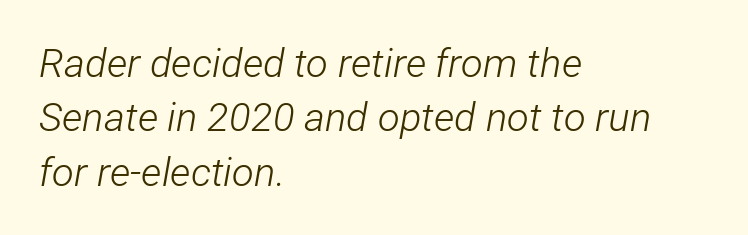
Q: Is the text bold? A: No.
Q: Is the text italic (slanted)? A: Yes, it leans right by about 12 degrees.
Q: Is the text underlined? A: No.
Q: How is the paragraph aligned? A: Left-aligned.
Q: Is the spacing between letters normal or unusually wide? A: Normal.
Q: Is the spacing between lines tight, normal or loose? A: Normal.
Q: Width (condensed, normal, or wide)? A: Condensed.
Q: Stroke contrast? A: Low.
Q: x-height? A: Medium.
Q: Monospaced? A: No.
